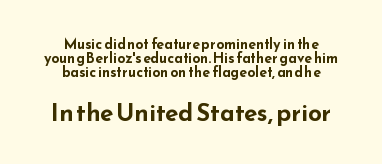
The image shows 24 px bold type, upright; set centered, tight line spacing (0.99x), normal letter spacing, not underlined; the second (bottom) block is 1.71x larger.
